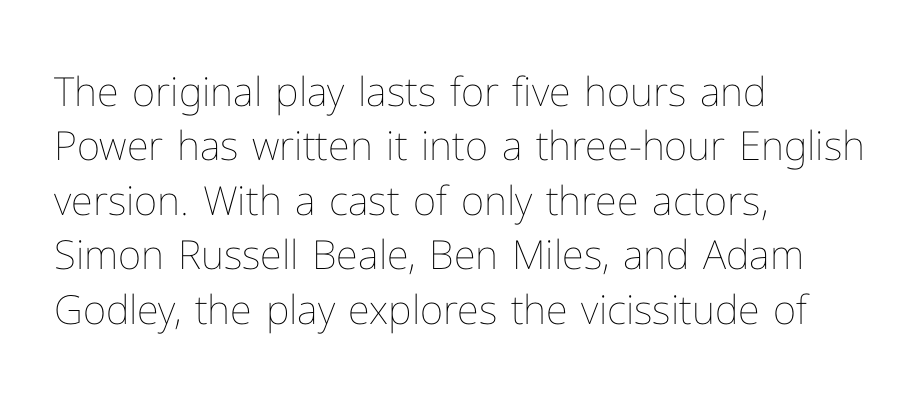
Q: Is the text bold? A: No.
Q: Is the text italic (slanted)? A: No, it is upright.
Q: Is the text underlined? A: No.
Q: How is the paragraph aligned? A: Left-aligned.
Q: Is the spacing between letters normal or unusually wide? A: Normal.
Q: Is the spacing between lines tight, normal or loose? A: Normal.
Q: Width (condensed, normal, or wide)? A: Normal.
Q: Stroke contrast? A: Low.
Q: x-height? A: Medium.
Q: Monospaced? A: No.
